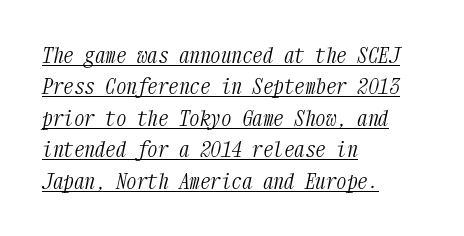
Q: Is the text bold? A: No.
Q: Is the text italic (slanted)? A: Yes, it leans right by about 12 degrees.
Q: Is the text underlined? A: Yes.
Q: How is the paragraph aligned? A: Left-aligned.
Q: Is the spacing between letters normal or unusually wide? A: Normal.
Q: Is the spacing between lines tight, normal or loose? A: Normal.
